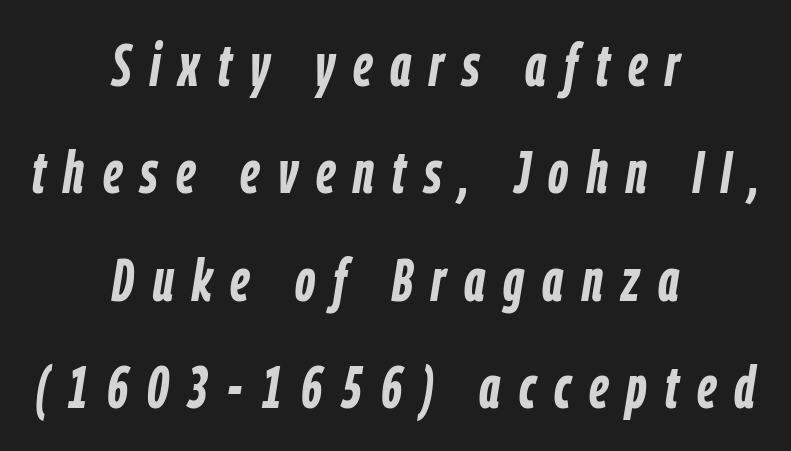
Each word looks stretched out because of the extra space between its letters. Looks like regular typesetting: each glyph gets only the width it needs. The glyphs look as if they've been sheared to an angle. The typesetting leans heavy: a genuine bold. Check the space under the baseline: it is left empty. The rendering positions every line midway between the sides.
